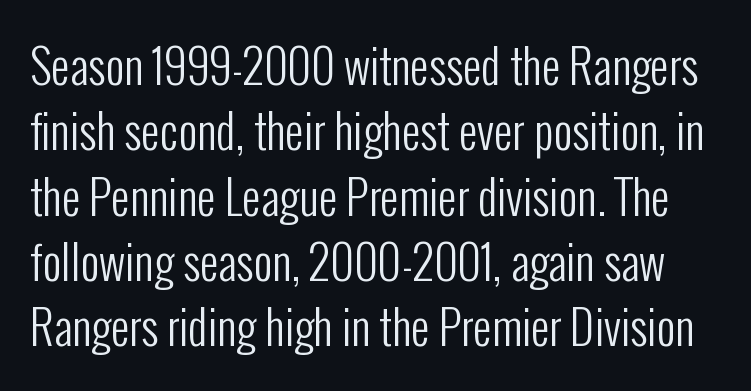
The image shows 46 px regular-weight, condensed sans-serif type, upright; set normal line spacing (1.42x), normal letter spacing, not underlined; low stroke contrast and a medium x-height.
